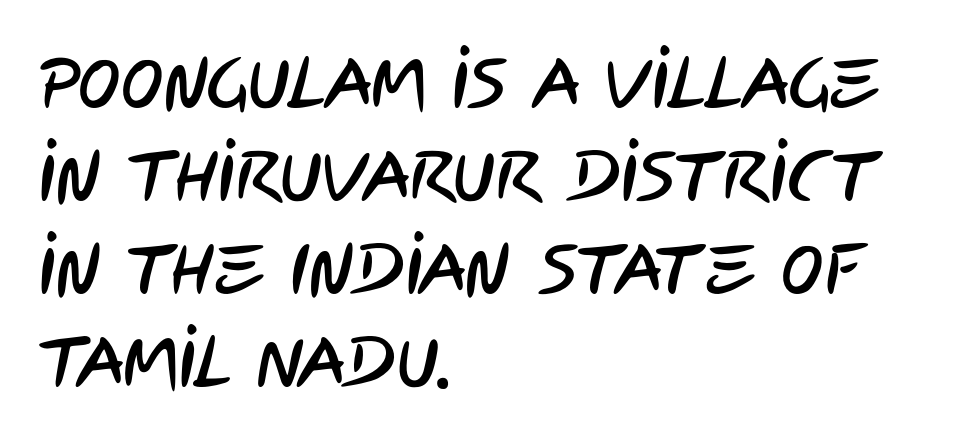
Q: Is the typeface a serif or a sans-serif typeface? A: Sans-serif.
Q: Is the text underlined? A: No.
Q: How is the paragraph aligned? A: Left-aligned.
Q: Is the spacing between letters normal or unusually wide? A: Normal.
Q: Is the spacing between lines tight, normal or loose? A: Normal.
Q: Width (condensed, normal, or wide)? A: Condensed.
Q: Stroke contrast? A: Low.
Q: x-height? A: Large.
Q: Monospaced? A: No.
